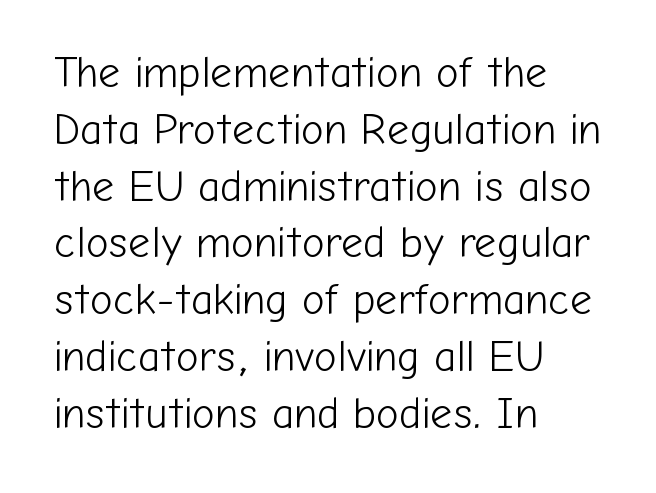
The image shows 43 px light sans-serif type, upright; set left-aligned, normal line spacing (1.32x), normal letter spacing, not underlined; low stroke contrast and a medium x-height.
